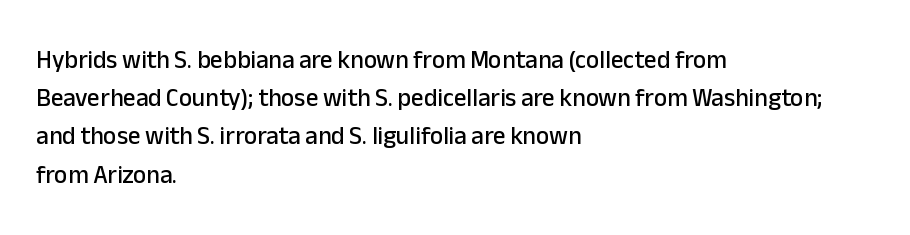
The image shows 25 px text type, upright; set left-aligned, normal line spacing (1.53x), normal letter spacing, not underlined.
